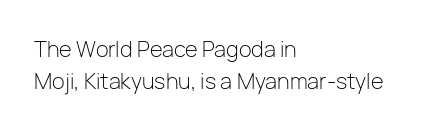
The image shows 21 px text type, upright; set left-aligned, normal line spacing (1.52x), normal letter spacing, not underlined.
